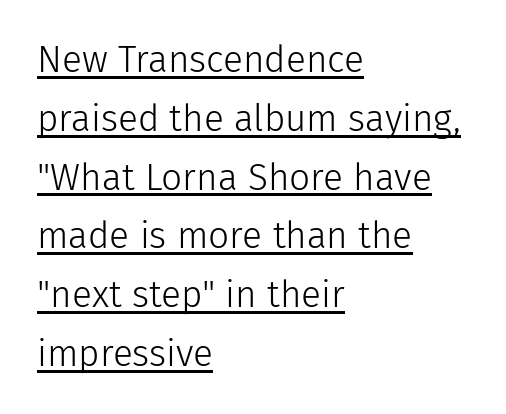
The image shows 37 px light sans-serif type, upright; set left-aligned, normal line spacing (1.59x), normal letter spacing, underlined; low stroke contrast and a medium x-height.
